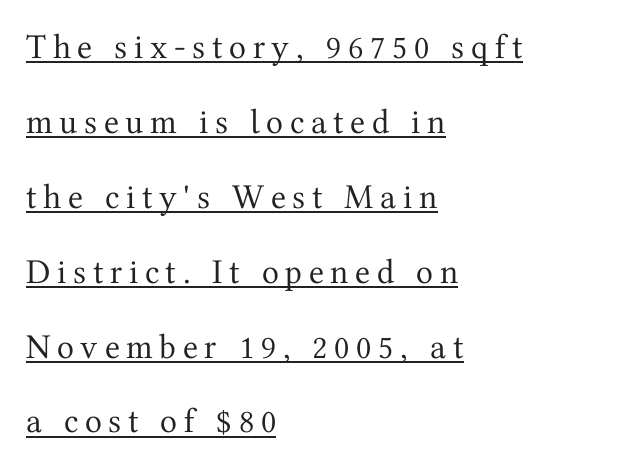
{"serif": "yes", "italic": "no", "bold": "no", "weight": "regular", "width": "normal", "stroke_contrast": "medium", "x_height": "medium", "monospaced": "no", "underline": "yes", "align": "left", "line_spacing": "loose", "line_spacing_ratio": 2.14, "glyph_px": 35}
